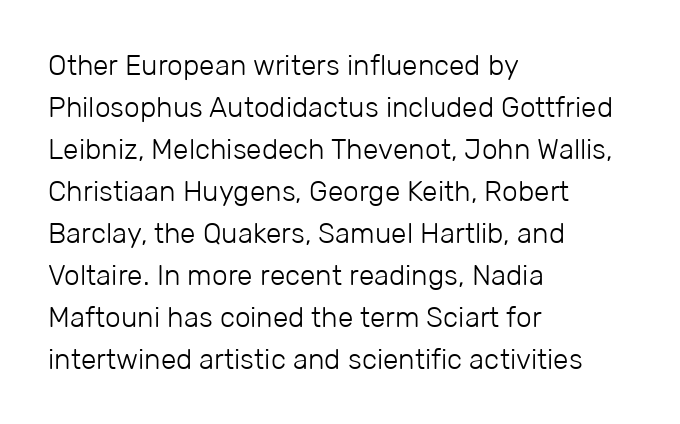
Q: Is the text bold? A: No.
Q: Is the text italic (slanted)? A: No, it is upright.
Q: Is the typeface a serif or a sans-serif typeface? A: Sans-serif.
Q: Is the text underlined? A: No.
Q: How is the paragraph aligned? A: Left-aligned.
Q: Is the spacing between letters normal or unusually wide? A: Normal.
Q: Is the spacing between lines tight, normal or loose? A: Normal.
Q: Width (condensed, normal, or wide)? A: Normal.
Q: Stroke contrast? A: Low.
Q: x-height? A: Medium.
Q: Monospaced? A: No.
